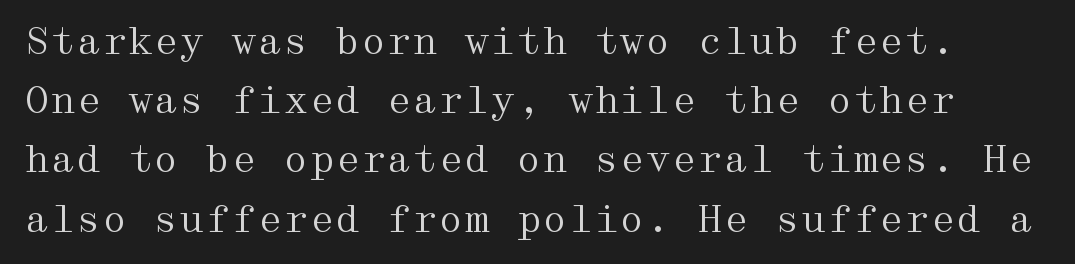
Q: Is the text bold? A: No.
Q: Is the text italic (slanted)? A: No, it is upright.
Q: Is the typeface a serif or a sans-serif typeface? A: Serif.
Q: Is the text underlined? A: No.
Q: Is the spacing between letters normal or unusually wide? A: Normal.
Q: Is the spacing between lines tight, normal or loose? A: Normal.
Q: Width (condensed, normal, or wide)? A: Wide.
Q: Stroke contrast? A: Medium.
Q: x-height? A: Medium.
